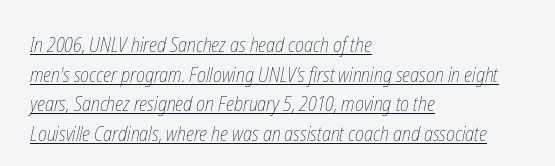
{"bold": "no", "underline": "yes", "align": "left", "line_spacing": "normal", "line_spacing_ratio": 1.48, "letter_spacing": "normal", "letter_spacing_em": 0.0, "glyph_px": 20}
